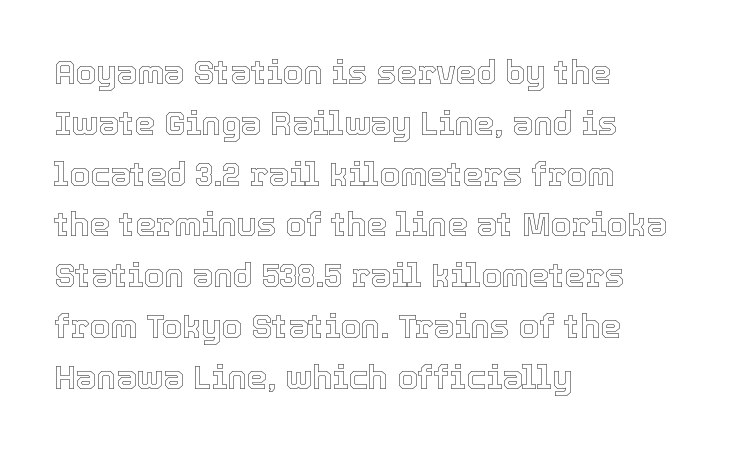
Q: Is the text italic (slanted)? A: No, it is upright.
Q: Is the text underlined? A: No.
Q: How is the paragraph aligned? A: Left-aligned.
Q: Is the spacing between letters normal or unusually wide? A: Normal.
Q: Is the spacing between lines tight, normal or loose? A: Normal.
Q: Width (condensed, normal, or wide)? A: Normal.
Q: x-height? A: Medium.
Q: Monospaced? A: No.
